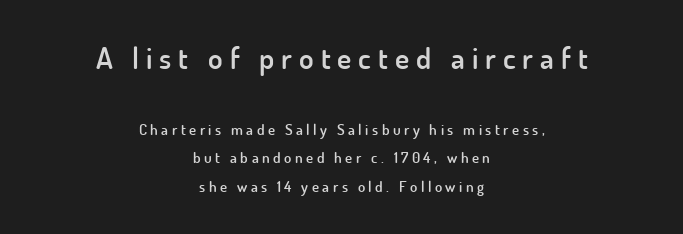
{"serif": "no", "italic": "no", "bold": "semi", "weight": "semibold", "width": "normal", "stroke_contrast": "low", "x_height": "small", "monospaced": "no", "underline": "no", "align": "center", "line_spacing": "loose", "line_spacing_ratio": 1.9, "letter_spacing": "wide", "letter_spacing_em": 0.23, "larger_block": "first", "size_ratio": 2.0, "glyph_px": 30}
